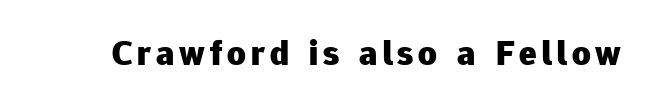
The image shows 36 px heavy sans-serif type, upright; set not underlined; low stroke contrast and a medium x-height.
